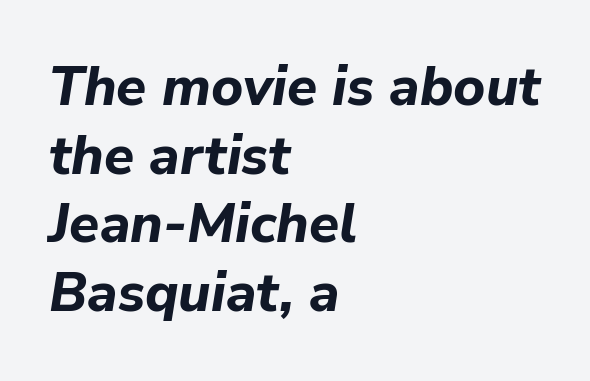
{"italic": "yes", "lean": "right", "slant_degrees": 9, "bold": "yes", "weight": "bold", "width": "normal", "stroke_contrast": "low", "x_height": "medium", "monospaced": "no", "underline": "no", "align": "left", "line_spacing": "normal", "line_spacing_ratio": 1.25, "letter_spacing": "normal", "letter_spacing_em": 0.0, "glyph_px": 55}
